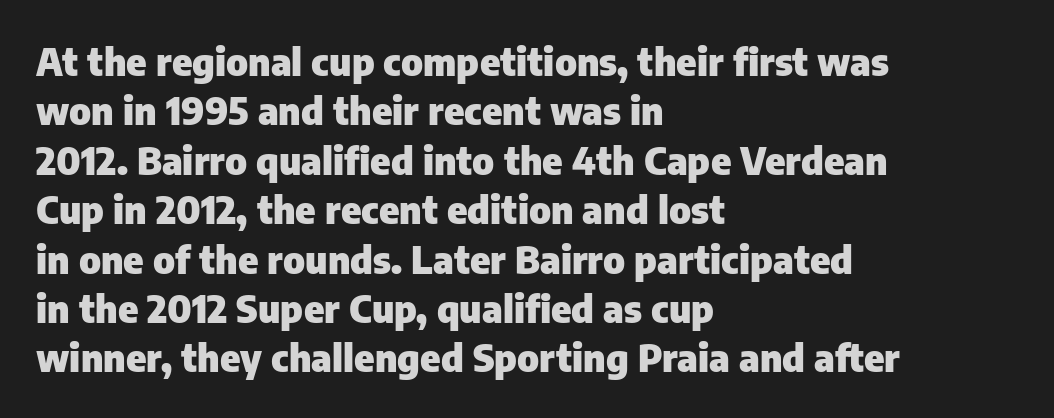
Q: Is the text bold? A: Yes.
Q: Is the text italic (slanted)? A: No, it is upright.
Q: Is the typeface a serif or a sans-serif typeface? A: Sans-serif.
Q: Is the text underlined? A: No.
Q: How is the paragraph aligned? A: Left-aligned.
Q: Is the spacing between letters normal or unusually wide? A: Normal.
Q: Is the spacing between lines tight, normal or loose? A: Normal.
Q: Width (condensed, normal, or wide)? A: Normal.
Q: Stroke contrast? A: Low.
Q: x-height? A: Medium.
Q: Monospaced? A: No.
